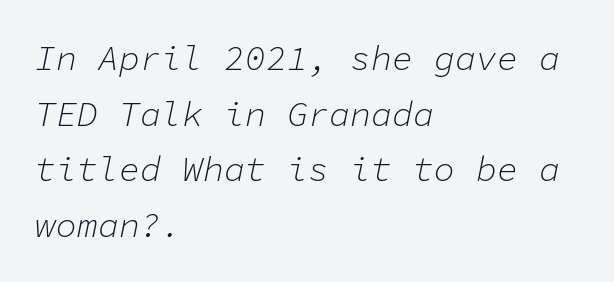
The image shows 35 px light type, italic (leaning right), monospaced; set left-aligned, normal line spacing (1.59x), normal letter spacing, not underlined; low stroke contrast and a medium x-height.
